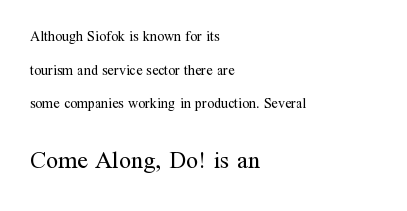
The image shows 24 px text type, upright; set left-aligned, loose line spacing (2.41x), normal letter spacing, not underlined; the second (bottom) block is 1.71x larger.
